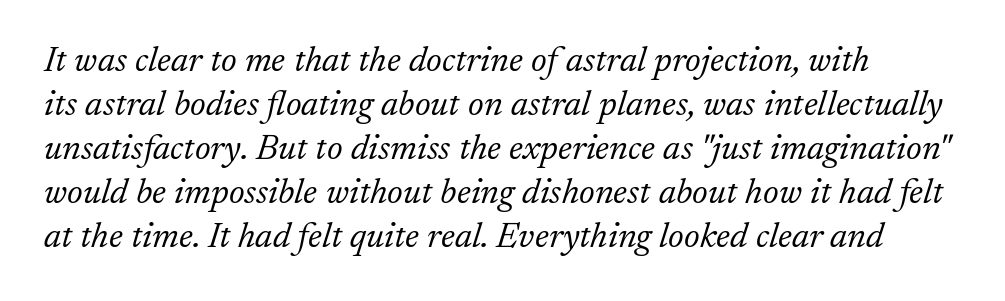
These lines are composed in type with serifs. The font is comparable to plain body text, perhaps lighter. Descender tails drop into unmarked territory. The line texture is even and compact thanks to regular tracking.
